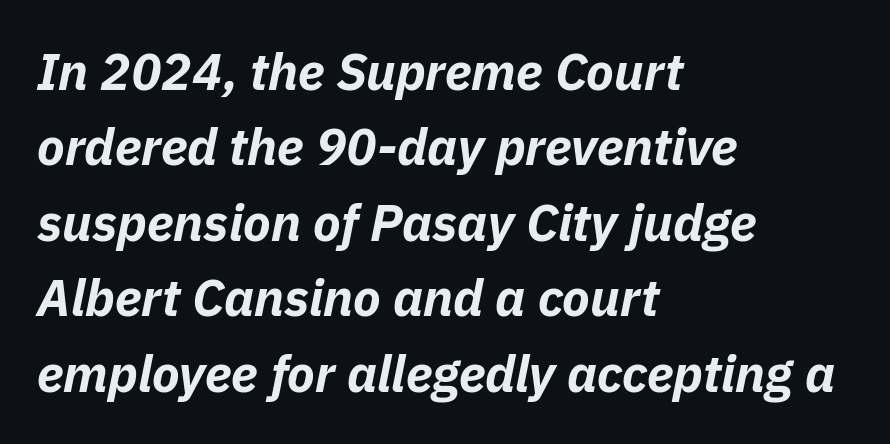
Q: Is the text bold? A: Yes.
Q: Is the text italic (slanted)? A: Yes, it leans right by about 11 degrees.
Q: Is the text underlined? A: No.
Q: How is the paragraph aligned? A: Left-aligned.
Q: Is the spacing between letters normal or unusually wide? A: Normal.
Q: Is the spacing between lines tight, normal or loose? A: Normal.
Q: Width (condensed, normal, or wide)? A: Normal.
Q: Stroke contrast? A: Low.
Q: x-height? A: Medium.
Q: Monospaced? A: No.
